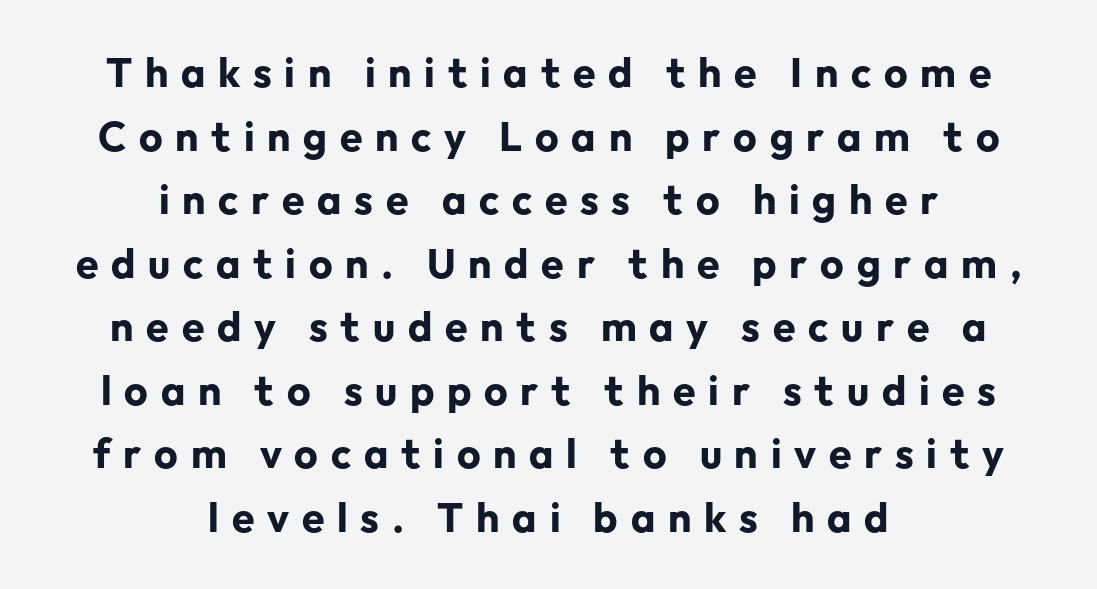
{"serif": "no", "italic": "no", "bold": "yes", "weight": "bold", "width": "normal", "stroke_contrast": "low", "x_height": "medium", "monospaced": "no", "underline": "no", "align": "center", "line_spacing": "normal", "line_spacing_ratio": 1.55, "letter_spacing": "wide", "letter_spacing_em": 0.31, "glyph_px": 41}
